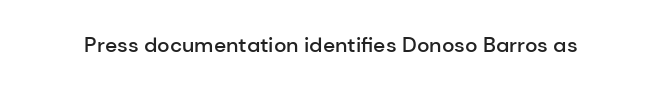
Typesetter's note: demi weight, one step under bold. The specimen omits any rule beneath the text block's lines. Is there any slant? The stems are plumb. Does extra space separate the letters? No, they use regular spacing.
